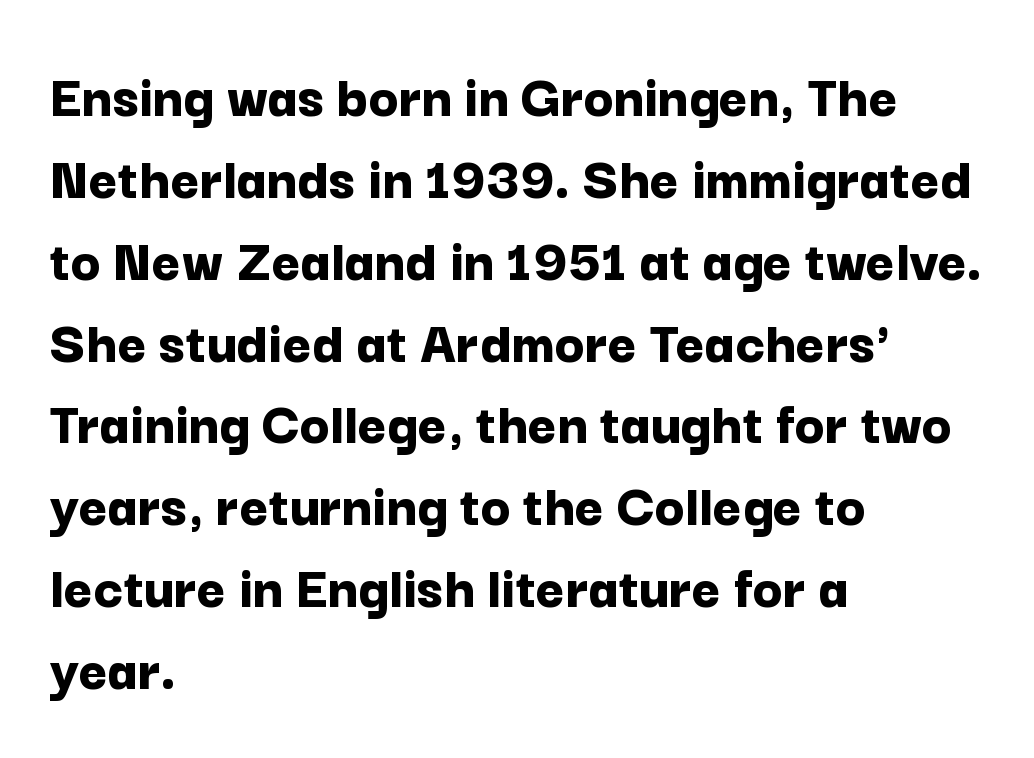
The image shows 62 px bold sans-serif type, upright; set left-aligned, normal line spacing (1.32x), normal letter spacing, not underlined; low stroke contrast and a medium x-height.
